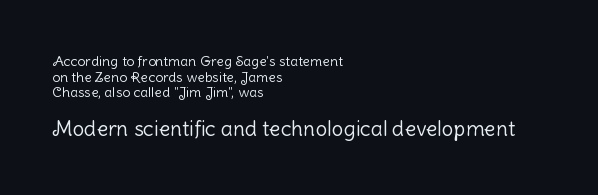
Q: Is the text bold? A: No.
Q: Is the text italic (slanted)? A: No, it is upright.
Q: Is the text underlined? A: No.
Q: How is the paragraph aligned? A: Left-aligned.
Q: Is the spacing between letters normal or unusually wide? A: Normal.
Q: Is the spacing between lines tight, normal or loose? A: Tight.
Q: Which block of text is set in a larger size, the first (top) or the second (bottom)? A: The second (bottom) one.
